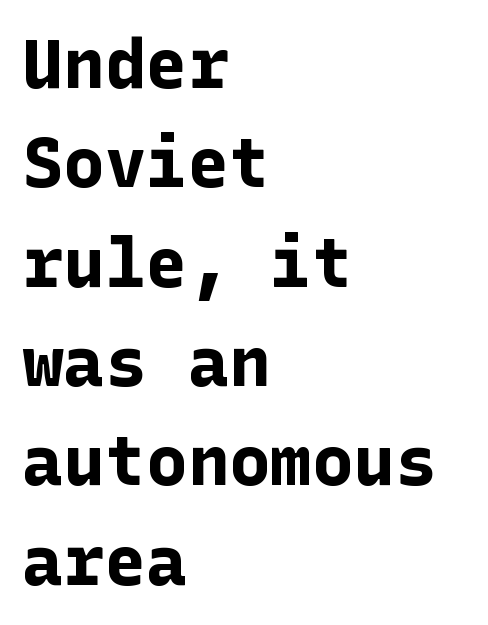
{"serif": "no", "italic": "no", "bold": "yes", "weight": "bold", "width": "normal", "stroke_contrast": "low", "x_height": "medium", "underline": "no", "align": "left", "line_spacing": "normal", "line_spacing_ratio": 1.44, "letter_spacing": "normal", "letter_spacing_em": 0.0, "glyph_px": 69}
